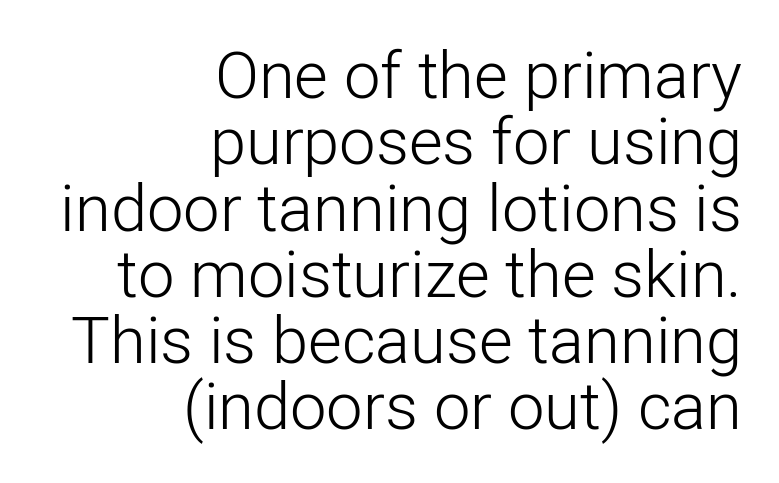
{"serif": "no", "italic": "no", "bold": "no", "weight": "light", "width": "normal", "stroke_contrast": "low", "x_height": "medium", "monospaced": "no", "underline": "no", "align": "right", "line_spacing": "tight", "line_spacing_ratio": 1.02, "letter_spacing": "normal", "letter_spacing_em": 0.0, "glyph_px": 65}
